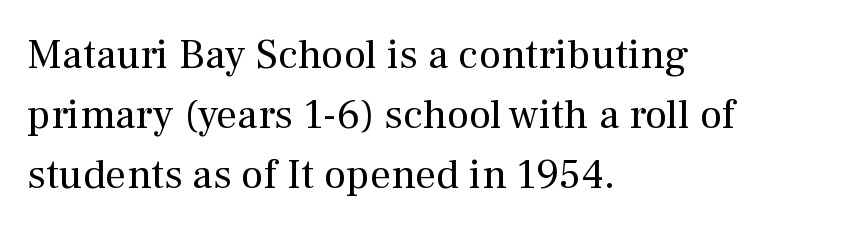
Q: Is the text bold? A: No.
Q: Is the text italic (slanted)? A: No, it is upright.
Q: Is the typeface a serif or a sans-serif typeface? A: Serif.
Q: Is the text underlined? A: No.
Q: How is the paragraph aligned? A: Left-aligned.
Q: Is the spacing between letters normal or unusually wide? A: Normal.
Q: Is the spacing between lines tight, normal or loose? A: Normal.
Q: Width (condensed, normal, or wide)? A: Normal.
Q: Stroke contrast? A: Medium.
Q: x-height? A: Medium.
Q: Monospaced? A: No.
